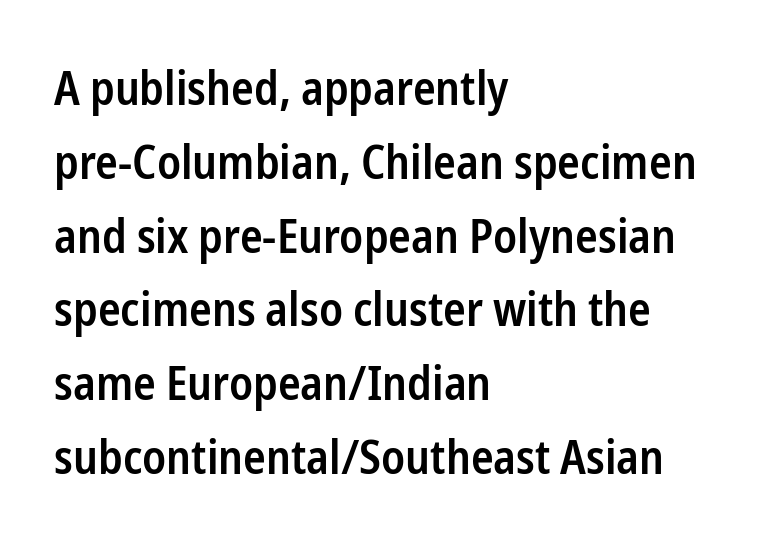
The image shows 47 px semibold, condensed sans-serif type, upright; set left-aligned, normal line spacing (1.57x), normal letter spacing, not underlined; low stroke contrast and a medium x-height.
